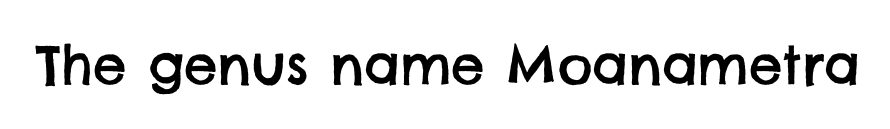
The image shows 53 px sans-serif type; set normal letter spacing, not underlined; low stroke contrast and a large x-height.
